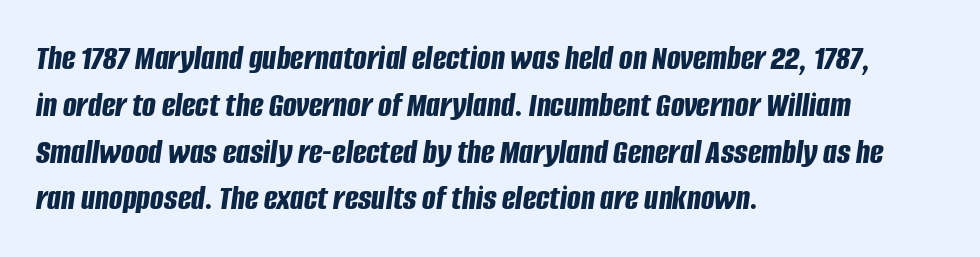
{"italic": "yes", "lean": "right", "slant_degrees": 8, "bold": "yes", "weight": "bold", "width": "condensed", "stroke_contrast": "low", "x_height": "large", "monospaced": "no", "underline": "no", "align": "left", "line_spacing": "normal", "line_spacing_ratio": 1.3, "letter_spacing": "normal", "letter_spacing_em": 0.0, "glyph_px": 36}
